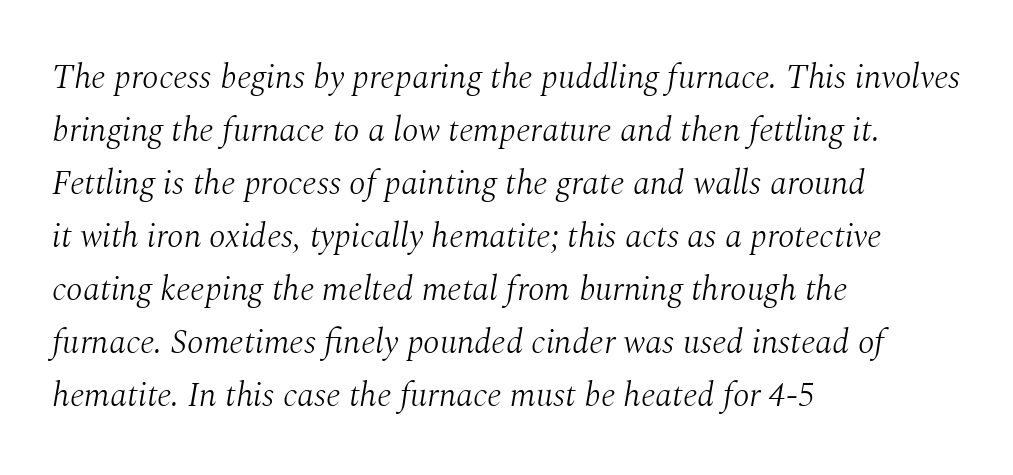
The lines sit at an ordinary, default distance from one another. The type family on display is of the serif kind. Compared with typical body copy, the letter spacing here is the same. Every character sits at an angle, as italics do. Anything drawn beneath the words? Only blank space.
